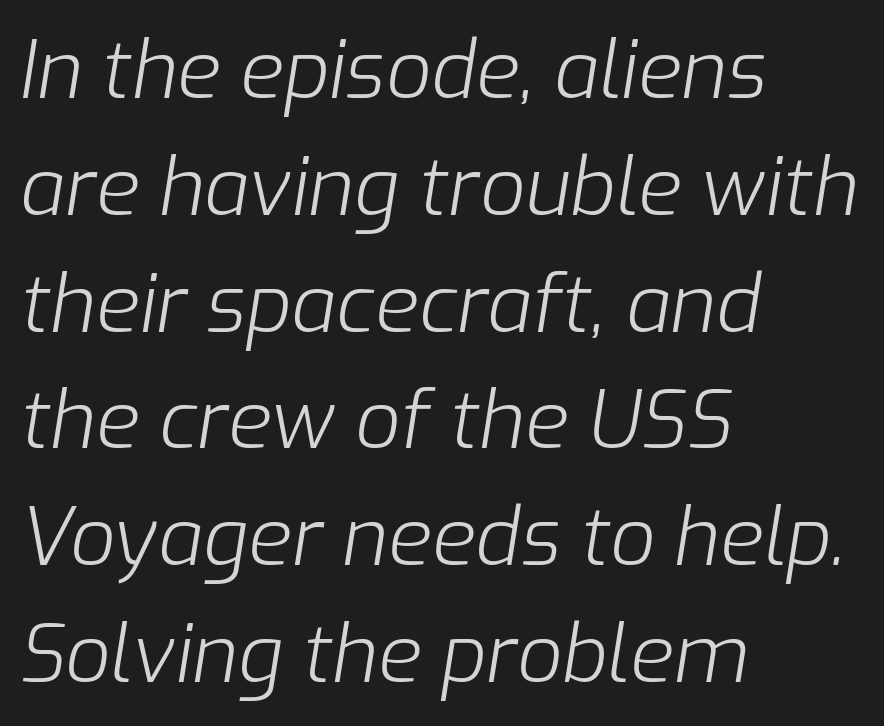
The image shows 80 px light type, italic (leaning right); set left-aligned, normal line spacing (1.46x), normal letter spacing, not underlined; low stroke contrast and a medium x-height.
